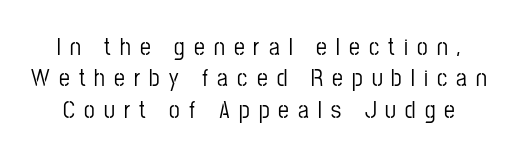
Line spacing here is normal. Posture: vertical. Bare-footed words on every line. Display-style spreading of the glyphs; the letterfit is very open.
